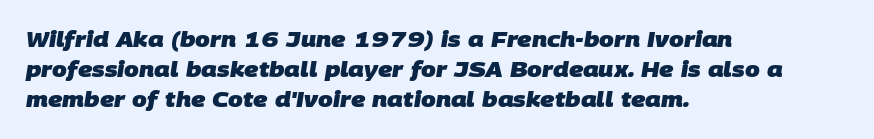
Q: Is the text bold? A: Yes.
Q: Is the text underlined? A: No.
Q: How is the paragraph aligned? A: Left-aligned.
Q: Is the spacing between letters normal or unusually wide? A: Normal.
Q: Is the spacing between lines tight, normal or loose? A: Normal.
